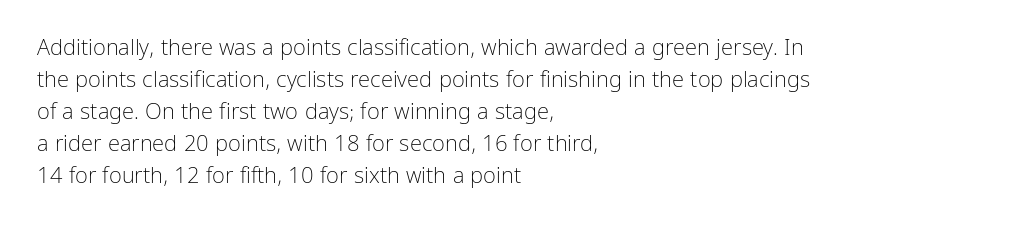
The image shows 22 px text type, upright; set left-aligned, normal line spacing (1.46x), normal letter spacing, not underlined.
